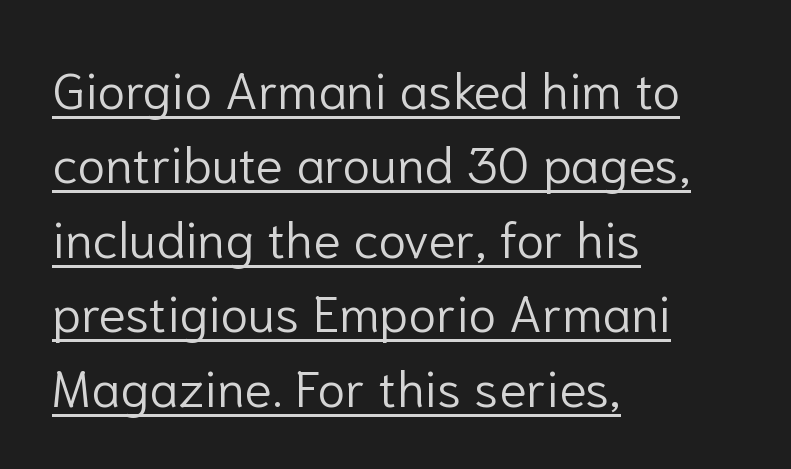
Counters stay open thanks to moderate or lighter strokes. A typesetter would call this zero additional tracking. The rows are spaced the way most documents space them. In CSS terms this would be text-align: left. Each letter keeps its own natural width here, so spacing adapts to shape. No feet cap the strokes, marking this as sans-serif type.
